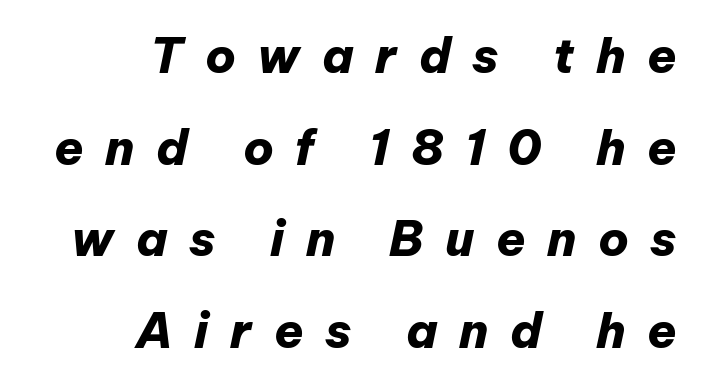
The image shows 48 px heavy type, italic (leaning right); set right-aligned, loose line spacing (1.91x), unusually wide letter spacing (+0.45 em), not underlined; low stroke contrast and a medium x-height.
